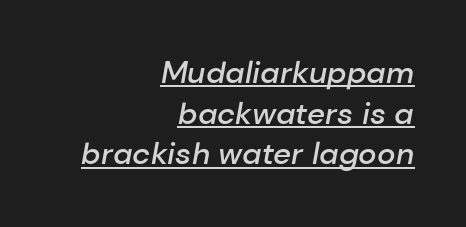
{"italic": "yes", "lean": "right", "slant_degrees": 10, "bold": "semi", "weight": "semibold", "width": "normal", "stroke_contrast": "low", "x_height": "medium", "monospaced": "no", "underline": "yes", "align": "right", "line_spacing": "normal", "line_spacing_ratio": 1.31, "letter_spacing": "normal", "letter_spacing_em": 0.0, "glyph_px": 31}
